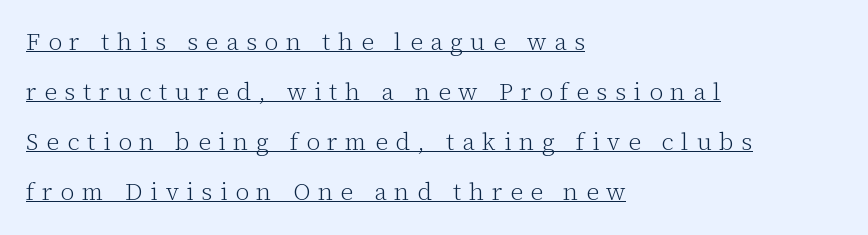
The image shows 24 px text type, upright; set left-aligned, loose line spacing (2.09x), unusually wide letter spacing (+0.32 em), underlined.
